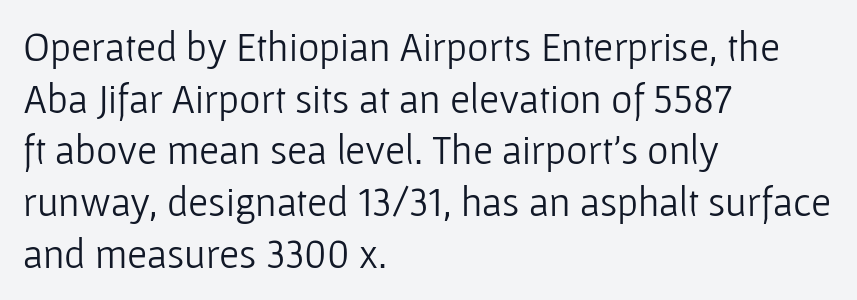
The weight tops out at a normal text grade. These lines are set flush left with a ragged right edge. Here the designer chose a conventional face with non-uniform glyph widths. Between one letter and the next there's only the usual sliver of space. Line spacing here is normal.
